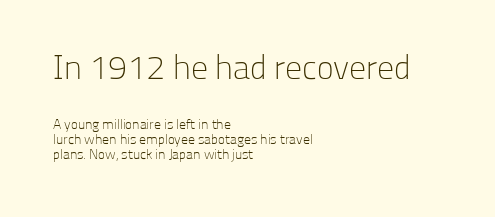
Style check: upright. Does the copy run flush right? No — it runs flush left. Descenders hang freely into open space. Spacing verdict: proportional, widths tailored to each character.
